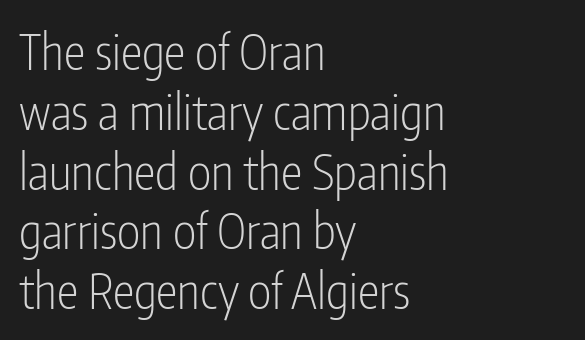
The image shows 49 px light, condensed sans-serif type, upright; set left-aligned, line spacing 1.22x, normal letter spacing, not underlined; low stroke contrast and a medium x-height.
